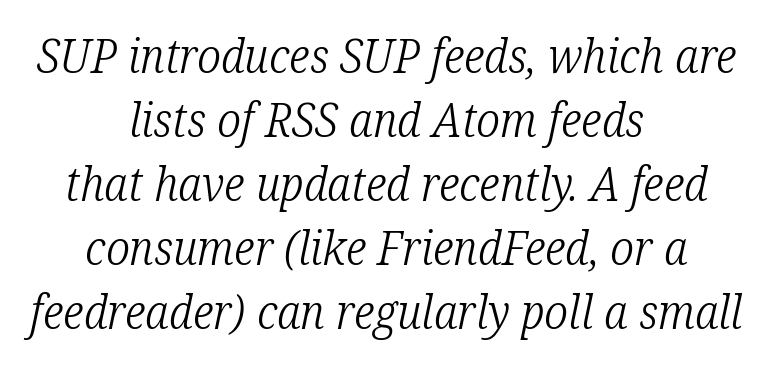
The image shows 47 px light, condensed serif type, italic (leaning right); set centered, normal line spacing (1.36x), normal letter spacing, not underlined; low stroke contrast and a medium x-height.
